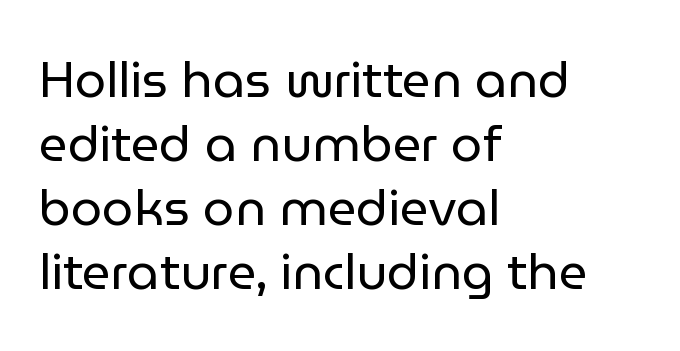
In terms of posture, this sample is upright. The foot of each line stays bare and open. The rows are spaced the way most documents space them. Serif or sans? Sans — the stroke terminals are bare.
